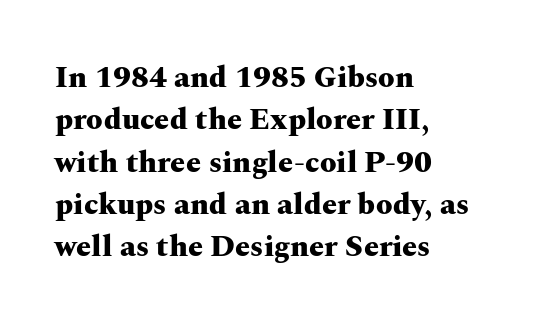
Q: Is the text bold? A: Yes.
Q: Is the text italic (slanted)? A: No, it is upright.
Q: Is the typeface a serif or a sans-serif typeface? A: Serif.
Q: Is the text underlined? A: No.
Q: How is the paragraph aligned? A: Left-aligned.
Q: Is the spacing between letters normal or unusually wide? A: Normal.
Q: Is the spacing between lines tight, normal or loose? A: Normal.
Q: Width (condensed, normal, or wide)? A: Wide.
Q: Stroke contrast? A: Medium.
Q: x-height? A: Medium.
Q: Monospaced? A: No.
